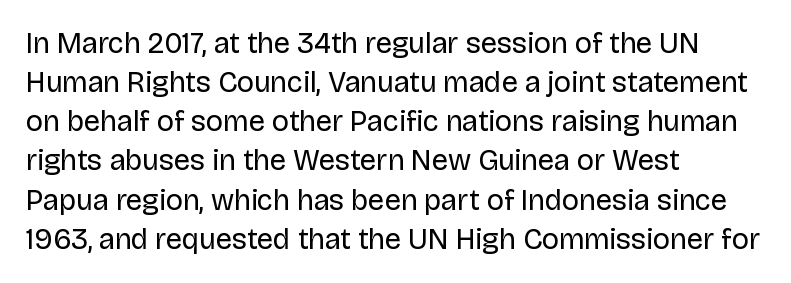
The rendering anchors every line to the left-hand side. The font sits on the lighter half of the weight spectrum, regular included. Here the designer chose a conventional face with non-uniform glyph widths. The font's upright variant was chosen for this text. Students, observe: this is what conventionally led text looks like. Check the space under the baseline: it is left empty.
